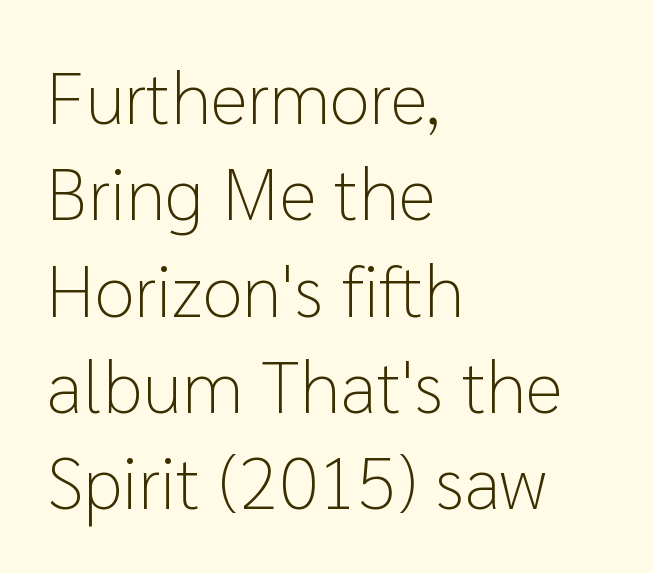
The image shows 73 px light sans-serif type, upright; set left-aligned, normal line spacing (1.32x), normal letter spacing, not underlined; low stroke contrast and a medium x-height.
